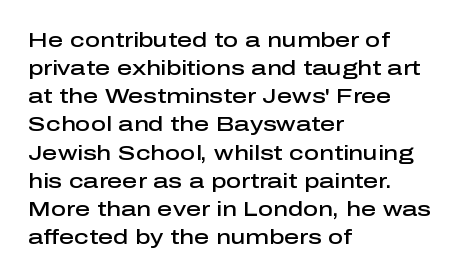
Q: Is the text bold? A: Semi-bold.
Q: Is the text italic (slanted)? A: No, it is upright.
Q: Is the text underlined? A: No.
Q: How is the paragraph aligned? A: Left-aligned.
Q: Is the spacing between letters normal or unusually wide? A: Normal.
Q: Is the spacing between lines tight, normal or loose? A: Normal.
